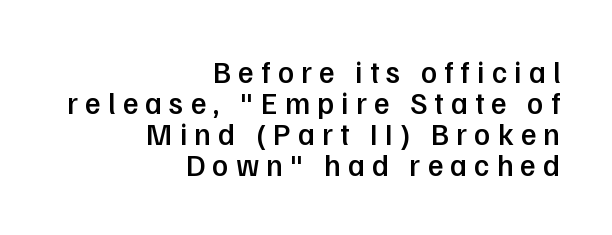
{"serif": "no", "italic": "no", "bold": "semi", "weight": "semibold", "width": "normal", "stroke_contrast": "low", "x_height": "medium", "monospaced": "no", "underline": "no", "align": "right", "line_spacing": "tight", "line_spacing_ratio": 1.03, "letter_spacing": "wide", "letter_spacing_em": 0.24, "glyph_px": 30}
